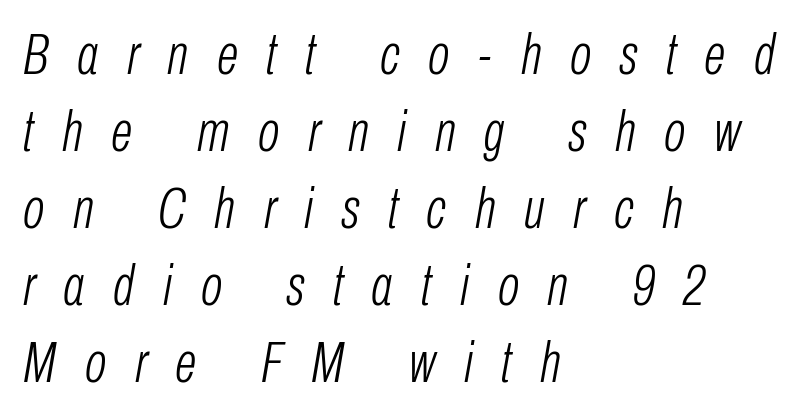
{"italic": "yes", "lean": "right", "slant_degrees": 10, "bold": "no", "weight": "light", "width": "condensed", "stroke_contrast": "low", "x_height": "medium", "monospaced": "no", "underline": "no", "align": "left", "line_spacing": "normal", "line_spacing_ratio": 1.35, "letter_spacing": "wide", "letter_spacing_em": 0.5, "glyph_px": 57}
